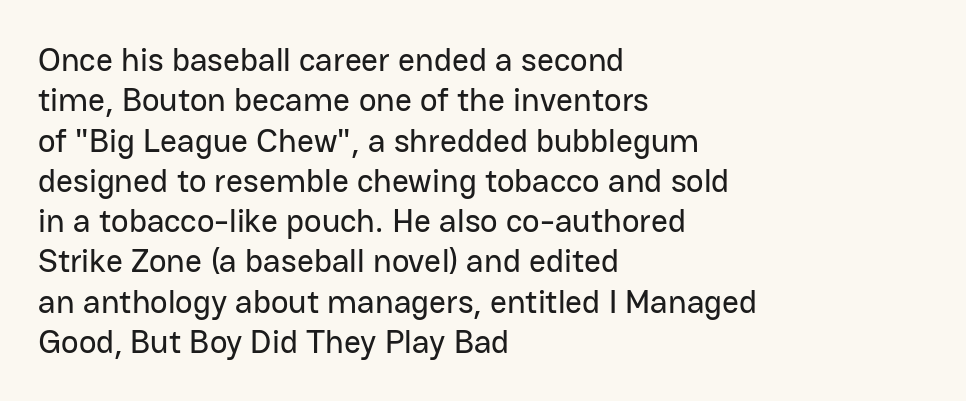
Q: Is the text italic (slanted)? A: No, it is upright.
Q: Is the typeface a serif or a sans-serif typeface? A: Sans-serif.
Q: Is the text underlined? A: No.
Q: How is the paragraph aligned? A: Left-aligned.
Q: Is the spacing between letters normal or unusually wide? A: Normal.
Q: Width (condensed, normal, or wide)? A: Normal.
Q: Stroke contrast? A: Low.
Q: x-height? A: Medium.
Q: Monospaced? A: No.
